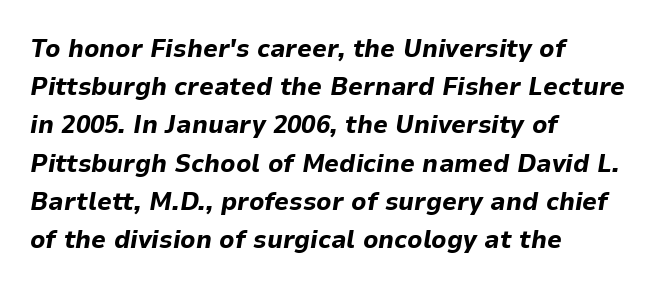
{"italic": "yes", "lean": "right", "slant_degrees": 9, "bold": "yes", "underline": "no", "align": "left", "line_spacing": "normal", "line_spacing_ratio": 1.47, "letter_spacing": "normal", "letter_spacing_em": 0.0, "glyph_px": 26}
